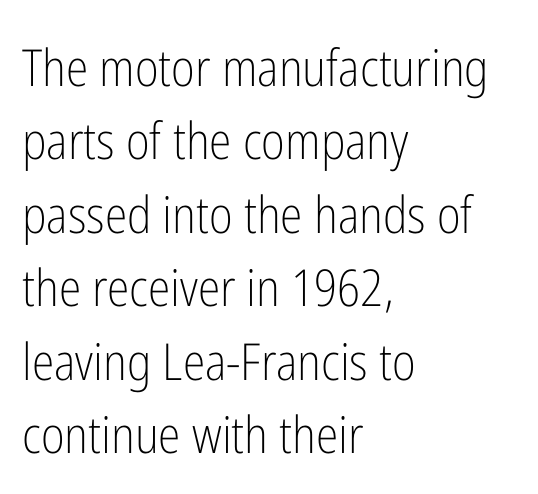
Compared with a centered layout, this one pins lines to the left instead. Each letter keeps its own natural width here, so spacing adapts to shape. Vertical strokes here are truly vertical. The strokes carry an ordinary text weight at most.
